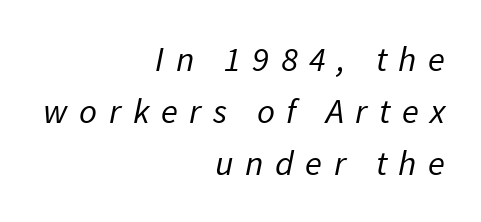
The image shows 35 px regular-weight sans-serif type; set right-aligned, normal line spacing (1.49x), unusually wide letter spacing (+0.33 em), not underlined; low stroke contrast and a medium x-height.
